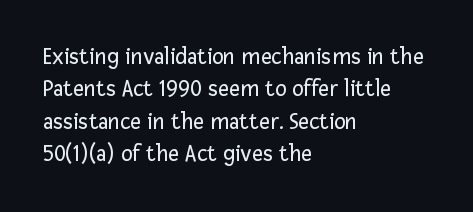
The typesetter chose a ragged-right arrangement here. In terms of letterspacing, this is plain default setting. Descenders hang freely into open space. A typesetter would call this leading conventional body-copy spacing. Stems and bowls with no extra thickness — not bold.
